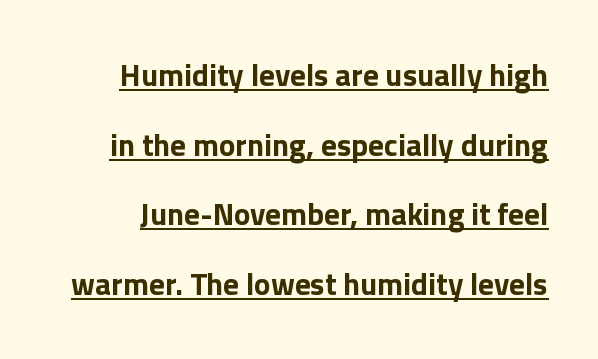
The image shows 31 px bold sans-serif type, upright; set loose line spacing (2.25x), normal letter spacing, underlined; low stroke contrast and a medium x-height.
